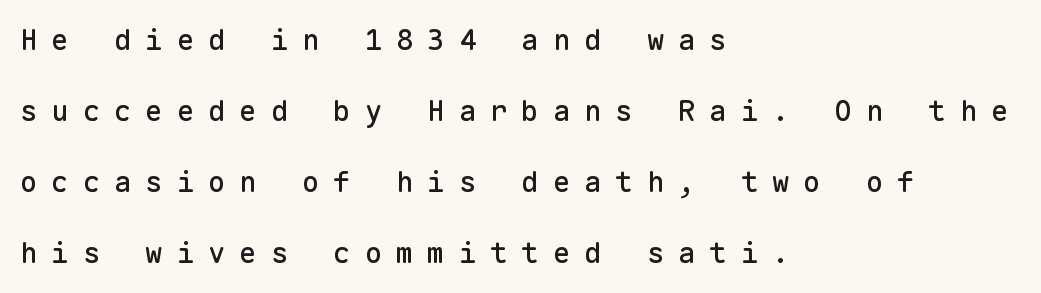
{"serif": "no", "italic": "no", "width": "normal", "stroke_contrast": "low", "x_height": "medium", "monospaced": "yes", "underline": "no", "align": "left", "line_spacing": "loose", "line_spacing_ratio": 2.45, "letter_spacing": "wide", "letter_spacing_em": 0.48, "glyph_px": 29}
